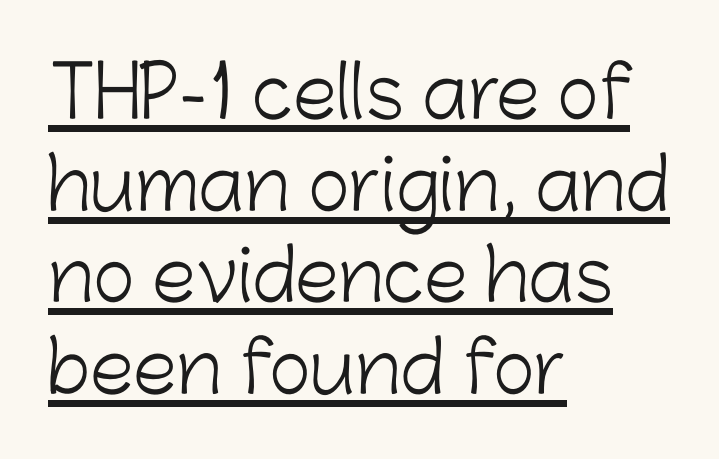
Q: Is the text bold? A: No.
Q: Is the text italic (slanted)? A: No, it is upright.
Q: Is the typeface a serif or a sans-serif typeface? A: Sans-serif.
Q: Is the text underlined? A: Yes.
Q: How is the paragraph aligned? A: Left-aligned.
Q: Is the spacing between letters normal or unusually wide? A: Normal.
Q: Is the spacing between lines tight, normal or loose? A: Normal.
Q: Width (condensed, normal, or wide)? A: Normal.
Q: Stroke contrast? A: Low.
Q: x-height? A: Medium.
Q: Monospaced? A: No.
